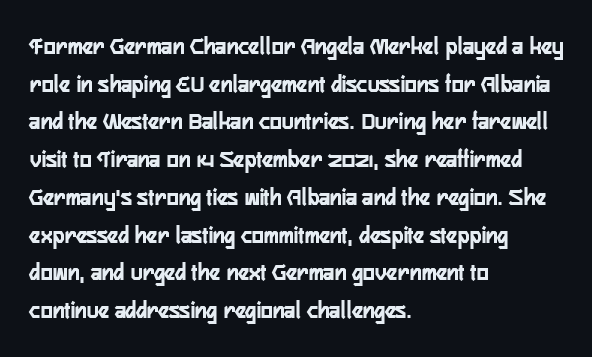
The image shows 25 px text type, upright; set left-aligned, normal line spacing (1.51x), normal letter spacing, not underlined.
